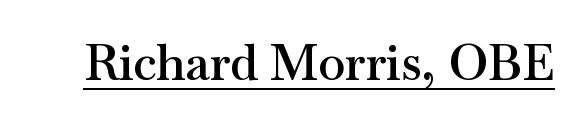
Q: Is the text bold? A: Semi-bold.
Q: Is the text italic (slanted)? A: No, it is upright.
Q: Is the typeface a serif or a sans-serif typeface? A: Serif.
Q: Is the text underlined? A: Yes.
Q: Is the spacing between letters normal or unusually wide? A: Normal.
Q: Width (condensed, normal, or wide)? A: Wide.
Q: Stroke contrast? A: Medium.
Q: x-height? A: Small.
Q: Monospaced? A: No.
